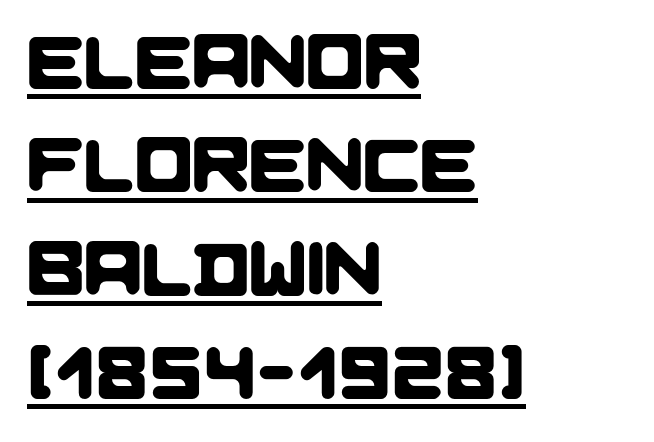
{"serif": "no", "width": "normal", "stroke_contrast": "low", "x_height": "large", "monospaced": "no", "underline": "yes", "align": "left", "line_spacing": "normal", "line_spacing_ratio": 1.36, "letter_spacing": "normal", "letter_spacing_em": 0.0, "glyph_px": 76}
